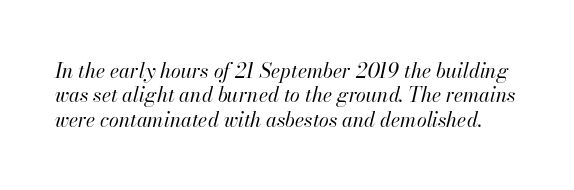
{"italic": "yes", "lean": "right", "slant_degrees": 13, "bold": "no", "underline": "no", "line_spacing_ratio": 1.22, "letter_spacing": "normal", "letter_spacing_em": 0.0, "glyph_px": 20}
